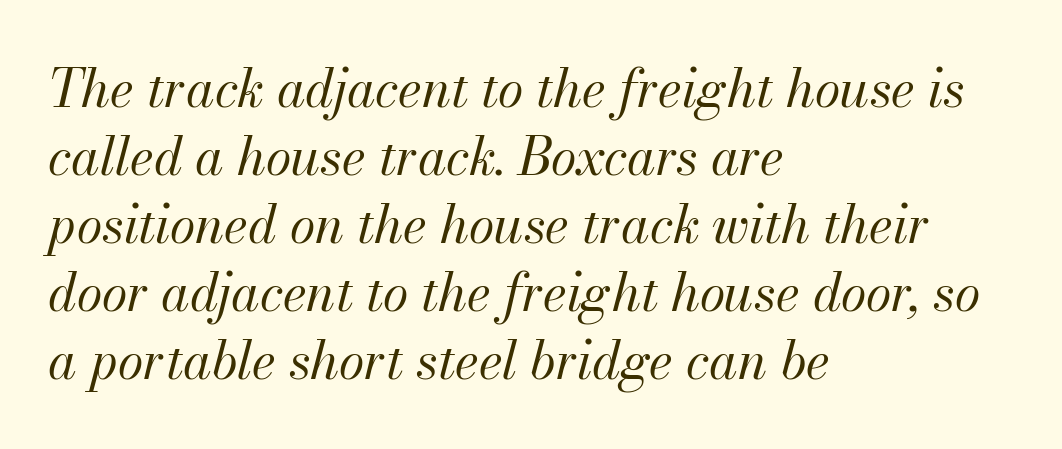
{"italic": "yes", "lean": "right", "slant_degrees": 13, "bold": "no", "weight": "regular", "width": "normal", "stroke_contrast": "medium", "x_height": "small", "monospaced": "no", "underline": "no", "align": "left", "line_spacing": "normal", "line_spacing_ratio": 1.31, "letter_spacing": "normal", "letter_spacing_em": 0.0, "glyph_px": 52}
